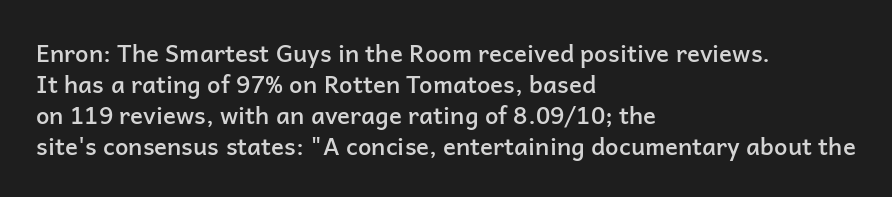
The strip under each line holds only bare page. Default kerning and tracking; the words read as compact shapes. This is the regular roman posture of the typeface. Regular leading. One-word summary of the alignment: left.
